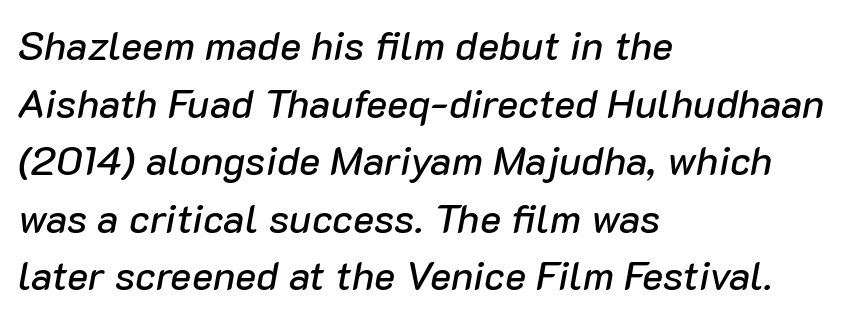
The image shows 40 px text type, italic (leaning right); set left-aligned, normal line spacing (1.44x), normal letter spacing, not underlined; low stroke contrast and a medium x-height.
